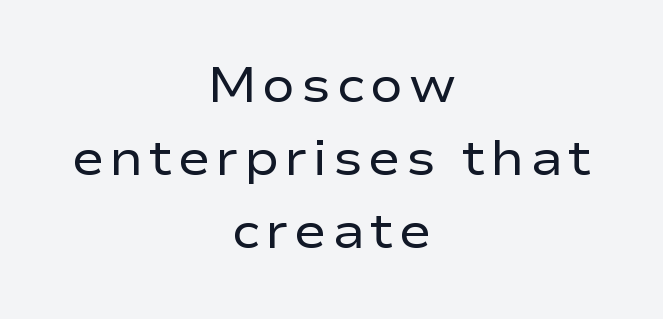
Q: Is the text bold? A: No.
Q: Is the text italic (slanted)? A: No, it is upright.
Q: Is the typeface a serif or a sans-serif typeface? A: Sans-serif.
Q: Is the text underlined? A: No.
Q: How is the paragraph aligned? A: Centered.
Q: Is the spacing between lines tight, normal or loose? A: Normal.
Q: Width (condensed, normal, or wide)? A: Wide.
Q: Stroke contrast? A: Low.
Q: x-height? A: Medium.
Q: Monospaced? A: No.
